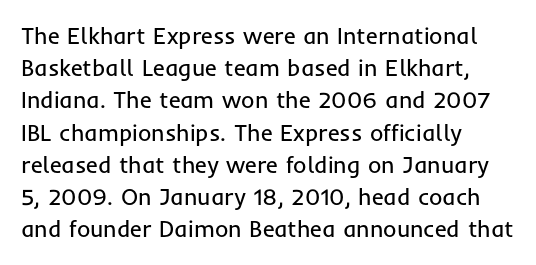
Regarding leading, the lines here are spaced in the standard way. The setting favours the left margin, as ordinary paragraphs usually do. The typeface has the unassuming heft of standard copy or less. The tracking reads as untouched default to a designer's eye. Type without underlining. Vertical strokes here are truly vertical.
